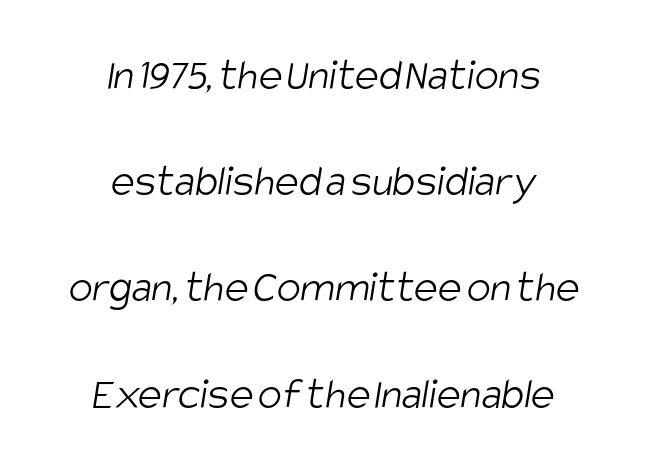
Does the copy run flush right? No — it is centered line by line. To sum up the face: it is a sans, with no serifs. These lines are rendered in a variable-pitch font. Unmarked baselines from the first word to the last. The cut favours lightness, reaching ordinary text weight at its darkest. Does extra space separate the letters? No, they use regular spacing.
